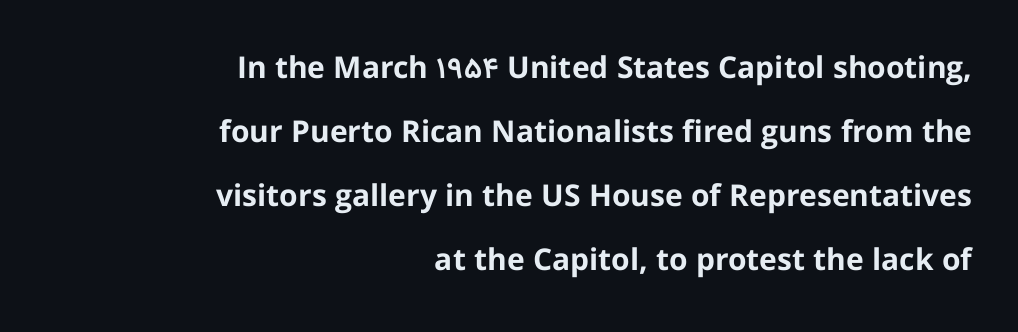
{"serif": "no", "italic": "no", "bold": "yes", "weight": "bold", "width": "normal", "stroke_contrast": "low", "x_height": "medium", "monospaced": "no", "underline": "no", "align": "right", "line_spacing": "loose", "line_spacing_ratio": 2.13, "letter_spacing": "normal", "letter_spacing_em": 0.0, "glyph_px": 30}
